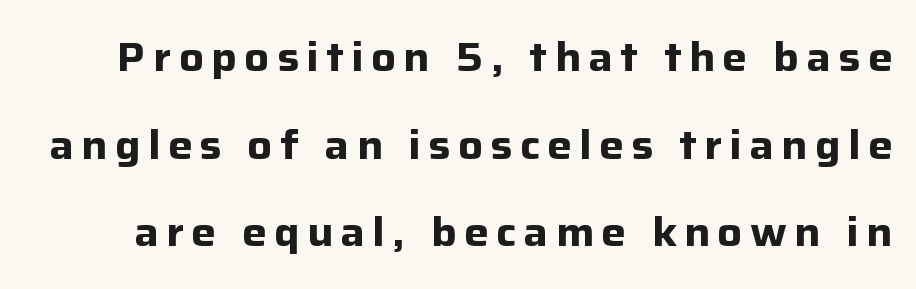
The image shows 41 px bold sans-serif type, upright; set loose line spacing (2.14x), not underlined; low stroke contrast and a medium x-height.
